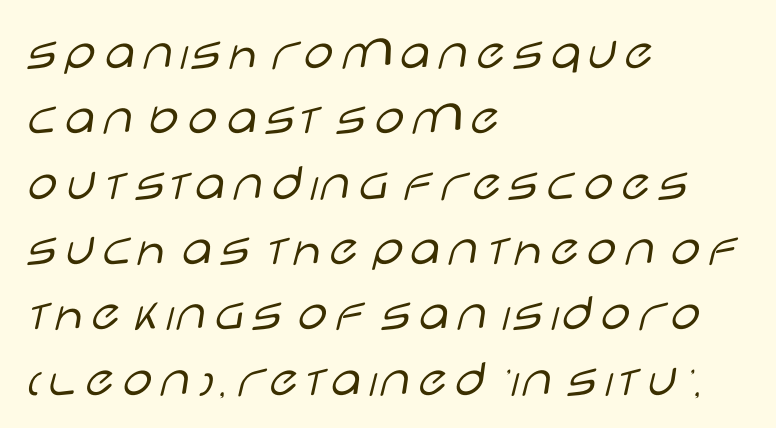
Q: Is the text bold? A: No.
Q: Is the text italic (slanted)? A: Yes.
Q: Is the typeface a serif or a sans-serif typeface? A: Sans-serif.
Q: Is the text underlined? A: No.
Q: How is the paragraph aligned? A: Left-aligned.
Q: Is the spacing between letters normal or unusually wide? A: Normal.
Q: Width (condensed, normal, or wide)? A: Wide.
Q: Stroke contrast? A: Low.
Q: x-height? A: Large.
Q: Monospaced? A: No.
